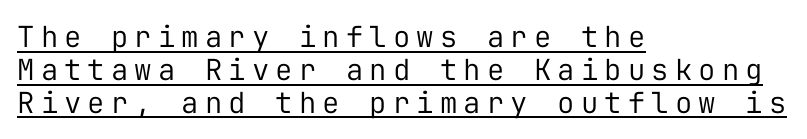
No italicization has been applied; the sample stays upright. This is sans-serif lettering, the kind often seen on screens and signage. Stems and bowls with no extra thickness — not bold. Letter spacing: wide.
